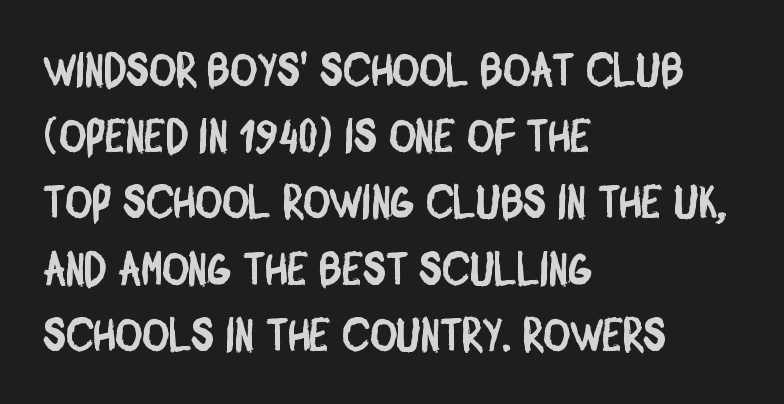
{"serif": "no", "width": "condensed", "stroke_contrast": "low", "x_height": "large", "monospaced": "no", "underline": "no", "align": "left", "line_spacing": "normal", "line_spacing_ratio": 1.44, "letter_spacing": "normal", "letter_spacing_em": 0.0, "glyph_px": 46}
